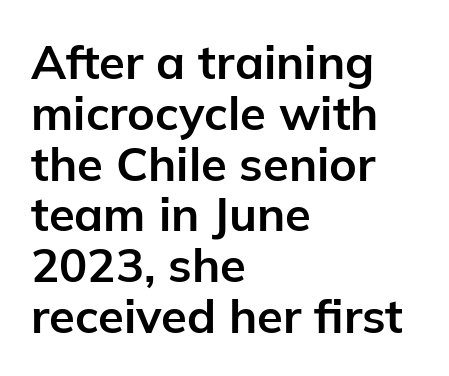
Q: Is the text bold? A: Yes.
Q: Is the text italic (slanted)? A: No, it is upright.
Q: Is the typeface a serif or a sans-serif typeface? A: Sans-serif.
Q: Is the text underlined? A: No.
Q: How is the paragraph aligned? A: Left-aligned.
Q: Is the spacing between letters normal or unusually wide? A: Normal.
Q: Is the spacing between lines tight, normal or loose? A: Tight.
Q: Width (condensed, normal, or wide)? A: Normal.
Q: Stroke contrast? A: Low.
Q: x-height? A: Medium.
Q: Monospaced? A: No.
